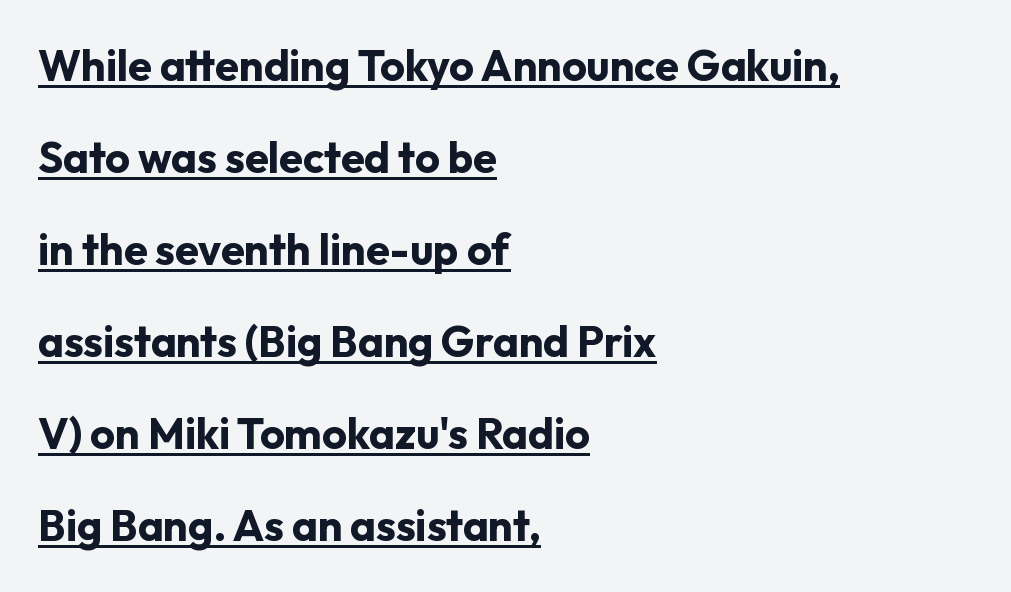
Successive baselines arrive slowly, with a big drop between each. The rendering shows plain stroke endings on the letterforms — a sans-serif design. The passage is arranged the way most books set body copy — flush left. Each glyph is drawn with heavy, bold strokes.
